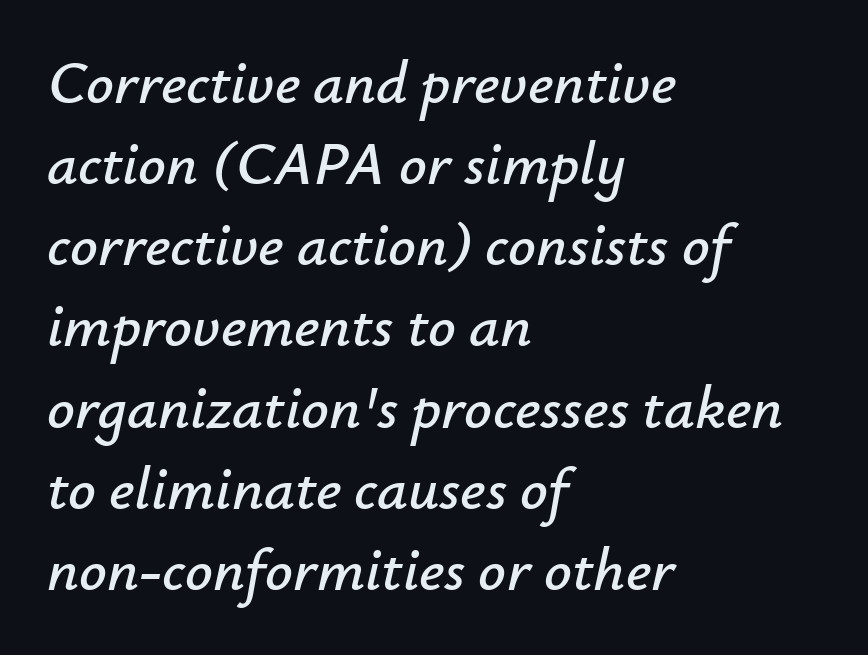
Each row of text sits above clean, open space. The gaps between neighbouring characters are ordinary and unremarkable. Which margin do the lines hug? The left one — the right edge is uneven. Successive baselines arrive at the customary interval. There's an unmistakable incline to the writing here. Each letter keeps its own natural width here, so spacing adapts to shape.
